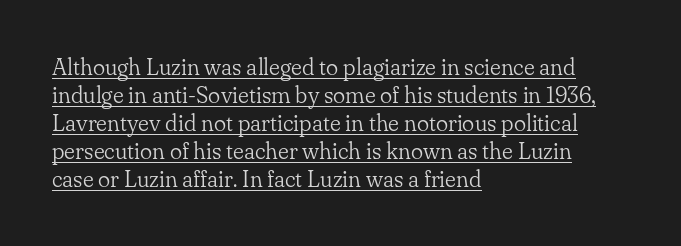
The image shows 23 px text type, upright; set left-aligned, line spacing 1.22x, normal letter spacing, underlined.
